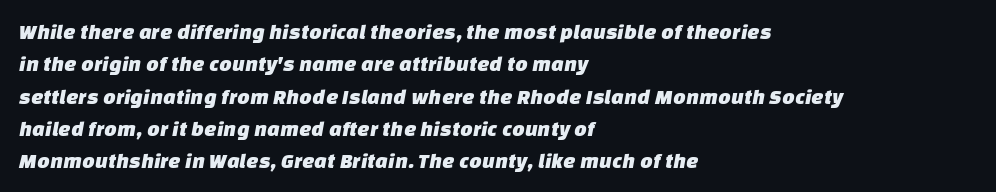
The image shows 22 px text type; set left-aligned, normal line spacing (1.47x), normal letter spacing, not underlined.
